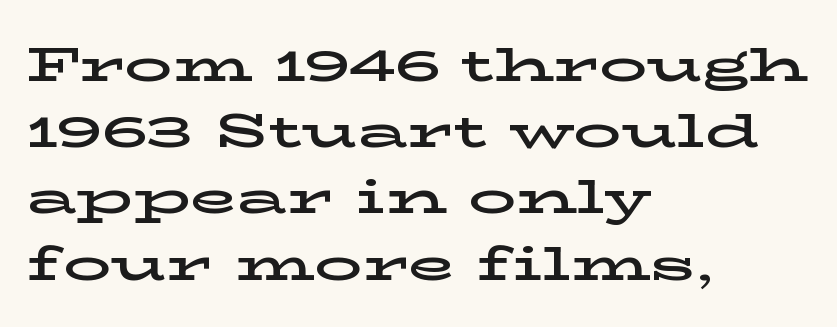
Q: Is the text italic (slanted)? A: No, it is upright.
Q: Is the typeface a serif or a sans-serif typeface? A: Serif.
Q: Is the text underlined? A: No.
Q: How is the paragraph aligned? A: Left-aligned.
Q: Is the spacing between letters normal or unusually wide? A: Normal.
Q: Is the spacing between lines tight, normal or loose? A: Normal.
Q: Width (condensed, normal, or wide)? A: Wide.
Q: Stroke contrast? A: Low.
Q: x-height? A: Medium.
Q: Monospaced? A: No.
